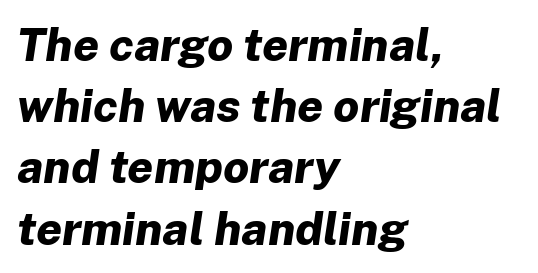
Has an underline been added? It has not. An italicized treatment has been applied to the whole sample. Honestly, the row spacing looks completely unremarkable. The rendering anchors every line to the left-hand side. Looks like regular typesetting: each glyph gets only the width it needs. A dark, heavy texture on the line: the type is bold.
